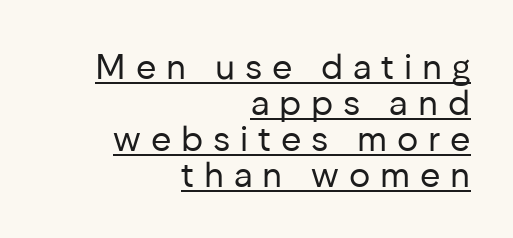
Q: Is the text bold? A: No.
Q: Is the text italic (slanted)? A: No, it is upright.
Q: Is the typeface a serif or a sans-serif typeface? A: Sans-serif.
Q: Is the text underlined? A: Yes.
Q: How is the paragraph aligned? A: Right-aligned.
Q: Is the spacing between letters normal or unusually wide? A: Unusually wide.
Q: Is the spacing between lines tight, normal or loose? A: Tight.
Q: Width (condensed, normal, or wide)? A: Normal.
Q: Stroke contrast? A: Low.
Q: x-height? A: Medium.
Q: Monospaced? A: No.
